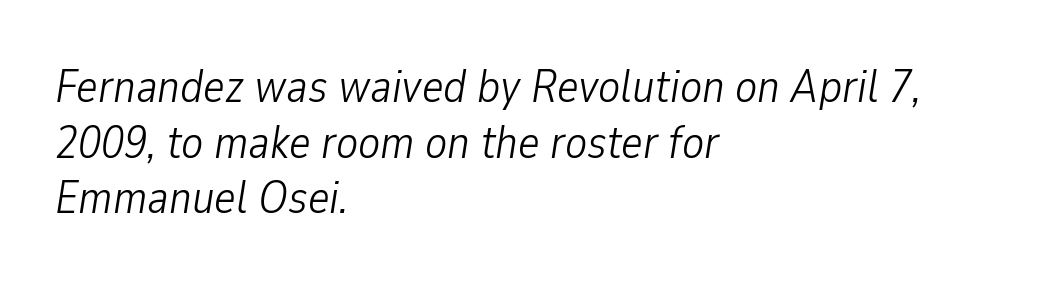
{"italic": "yes", "lean": "right", "slant_degrees": 9, "bold": "no", "weight": "light", "width": "condensed", "stroke_contrast": "low", "x_height": "medium", "monospaced": "no", "underline": "no", "align": "left", "line_spacing_ratio": 1.21, "letter_spacing": "normal", "letter_spacing_em": 0.0, "glyph_px": 46}
